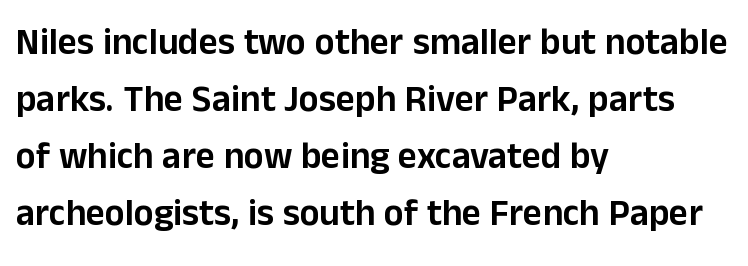
Q: Is the text italic (slanted)? A: No, it is upright.
Q: Is the typeface a serif or a sans-serif typeface? A: Sans-serif.
Q: Is the text underlined? A: No.
Q: How is the paragraph aligned? A: Left-aligned.
Q: Is the spacing between letters normal or unusually wide? A: Normal.
Q: Is the spacing between lines tight, normal or loose? A: Normal.
Q: Width (condensed, normal, or wide)? A: Normal.
Q: Stroke contrast? A: Low.
Q: x-height? A: Medium.
Q: Monospaced? A: No.
